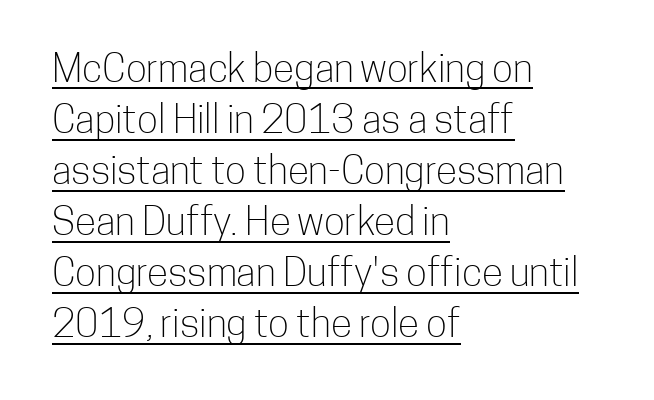
Q: Is the text bold? A: No.
Q: Is the text italic (slanted)? A: No, it is upright.
Q: Is the typeface a serif or a sans-serif typeface? A: Sans-serif.
Q: Is the text underlined? A: Yes.
Q: How is the paragraph aligned? A: Left-aligned.
Q: Is the spacing between letters normal or unusually wide? A: Normal.
Q: Is the spacing between lines tight, normal or loose? A: Normal.
Q: Width (condensed, normal, or wide)? A: Condensed.
Q: Stroke contrast? A: Low.
Q: x-height? A: Medium.
Q: Monospaced? A: No.
